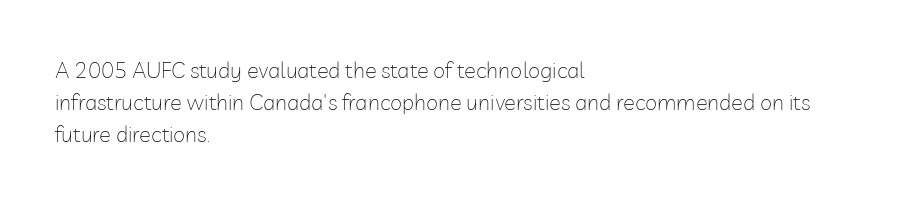
Q: Is the text bold? A: No.
Q: Is the text italic (slanted)? A: No, it is upright.
Q: Is the text underlined? A: No.
Q: How is the paragraph aligned? A: Left-aligned.
Q: Is the spacing between letters normal or unusually wide? A: Normal.
Q: Is the spacing between lines tight, normal or loose? A: Normal.
